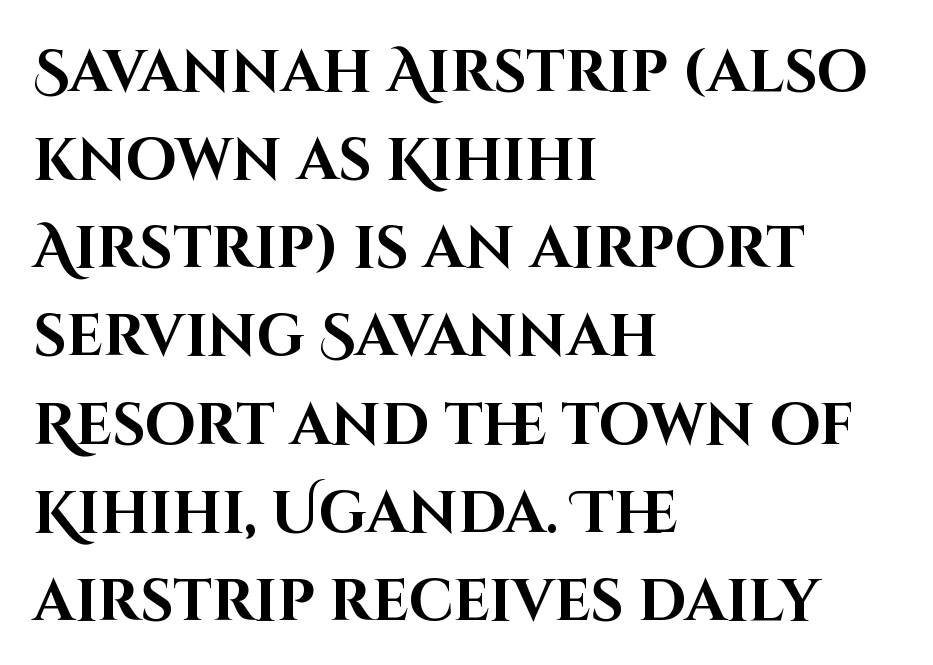
{"serif": "no", "italic": "no", "bold": "yes", "weight": "bold", "width": "normal", "stroke_contrast": "high", "x_height": "large", "monospaced": "no", "underline": "no", "align": "left", "line_spacing": "normal", "line_spacing_ratio": 1.52, "letter_spacing": "normal", "letter_spacing_em": 0.0, "glyph_px": 58}
